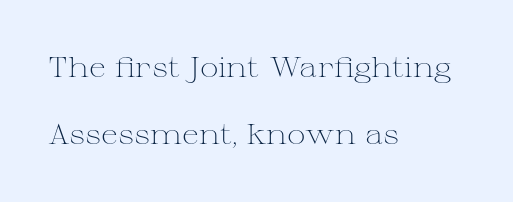
Q: Is the text bold? A: No.
Q: Is the text italic (slanted)? A: No, it is upright.
Q: Is the typeface a serif or a sans-serif typeface? A: Serif.
Q: Is the text underlined? A: No.
Q: How is the paragraph aligned? A: Left-aligned.
Q: Is the spacing between letters normal or unusually wide? A: Normal.
Q: Is the spacing between lines tight, normal or loose? A: Loose.
Q: Width (condensed, normal, or wide)? A: Wide.
Q: Stroke contrast? A: Medium.
Q: x-height? A: Medium.
Q: Monospaced? A: No.
